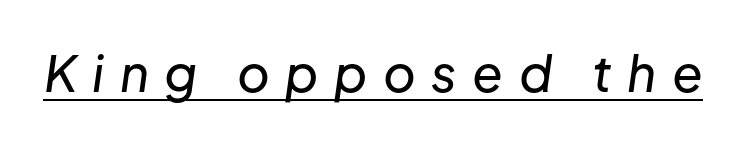
The image shows 50 px text type, italic (leaning right); set unusually wide letter spacing (+0.31 em), underlined; low stroke contrast and a medium x-height.
